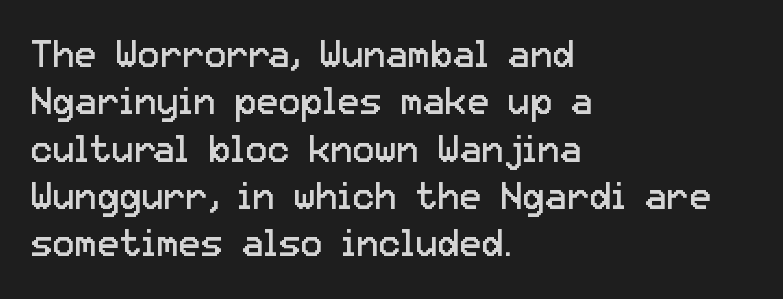
Q: Is the text bold? A: No.
Q: Is the text italic (slanted)? A: No, it is upright.
Q: Is the typeface a serif or a sans-serif typeface? A: Sans-serif.
Q: Is the text underlined? A: No.
Q: How is the paragraph aligned? A: Left-aligned.
Q: Is the spacing between letters normal or unusually wide? A: Normal.
Q: Is the spacing between lines tight, normal or loose? A: Normal.
Q: Width (condensed, normal, or wide)? A: Normal.
Q: Stroke contrast? A: Low.
Q: x-height? A: Medium.
Q: Monospaced? A: No.
